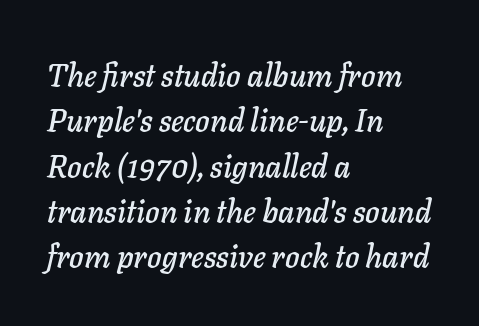
The image shows 31 px text type, italic (leaning right); set left-aligned, normal line spacing (1.46x), normal letter spacing, not underlined; low stroke contrast and a medium x-height.
